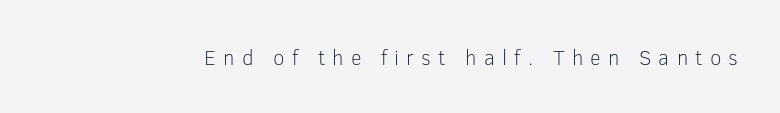
Q: Is the text bold? A: No.
Q: Is the text italic (slanted)? A: No, it is upright.
Q: Is the text underlined? A: No.
Q: Is the spacing between letters normal or unusually wide? A: Unusually wide.
